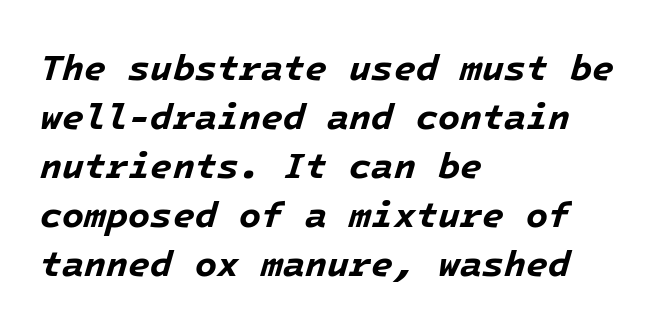
Q: Is the text bold? A: Yes.
Q: Is the text italic (slanted)? A: Yes, it leans right by about 16 degrees.
Q: Is the text underlined? A: No.
Q: How is the paragraph aligned? A: Left-aligned.
Q: Is the spacing between letters normal or unusually wide? A: Normal.
Q: Is the spacing between lines tight, normal or loose? A: Normal.
Q: Width (condensed, normal, or wide)? A: Normal.
Q: Stroke contrast? A: Low.
Q: x-height? A: Medium.
